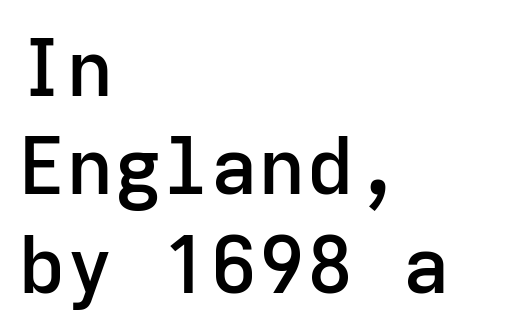
This is the regular roman posture of the typeface. The letters are semibold — heavier than regular but short of a full bold. Serifs: no, the terminals of the letterforms are clean. Clear beneath every line of the passage. Notice how the passage keeps a crisp vertical edge on the left only. The rendering uses typewriter-style spacing with identical character cells.
